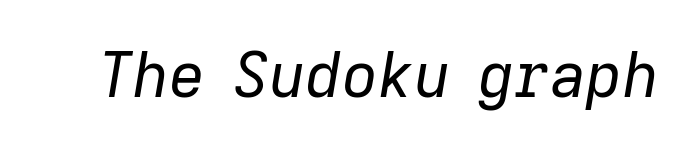
The image shows 63 px regular-weight type, italic (leaning right); set normal letter spacing, not underlined; low stroke contrast and a medium x-height.
